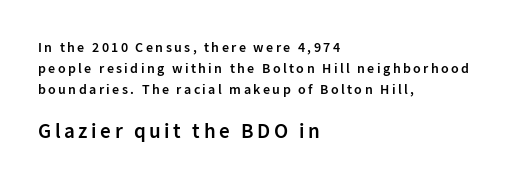
The image shows 21 px text type, upright; set left-aligned, normal line spacing (1.49x), not underlined; the second (bottom) block is 1.5x larger.
